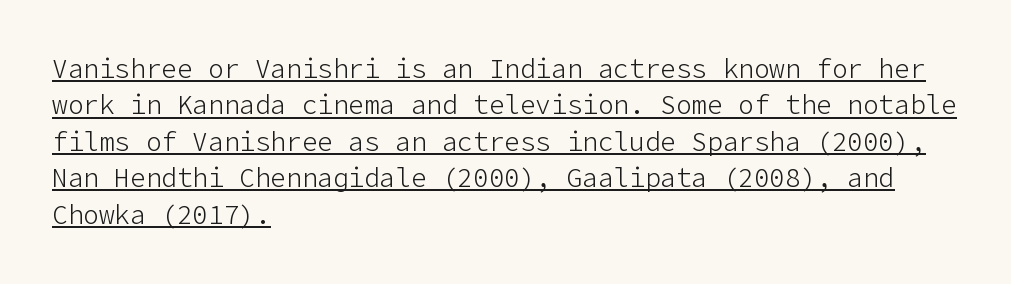
{"italic": "no", "bold": "no", "underline": "yes", "align": "left", "line_spacing": "normal", "line_spacing_ratio": 1.4, "letter_spacing": "normal", "letter_spacing_em": 0.0, "glyph_px": 26}
